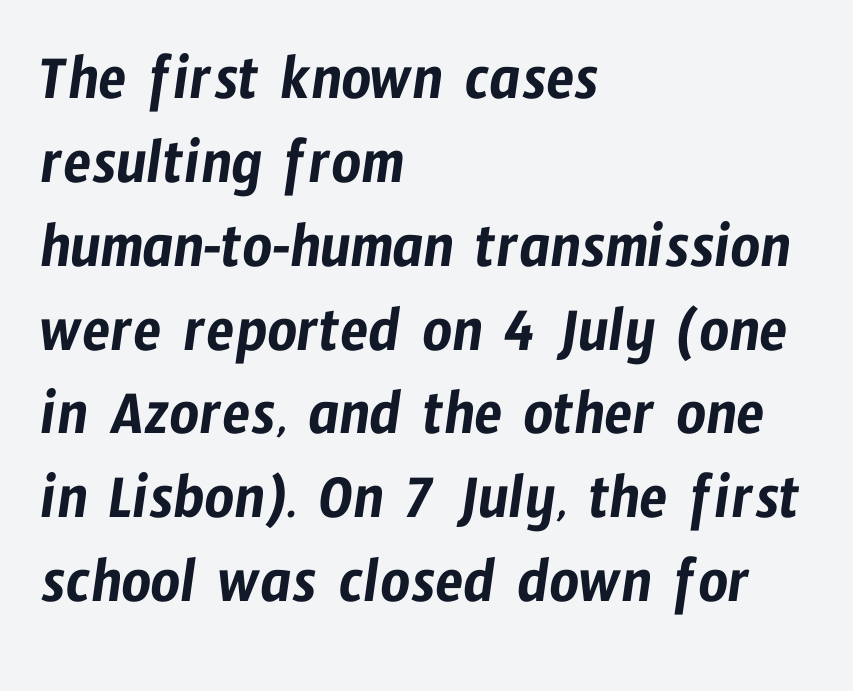
The image shows 65 px condensed sans-serif type; set left-aligned, normal line spacing (1.29x), normal letter spacing, not underlined; low stroke contrast and a medium x-height.
